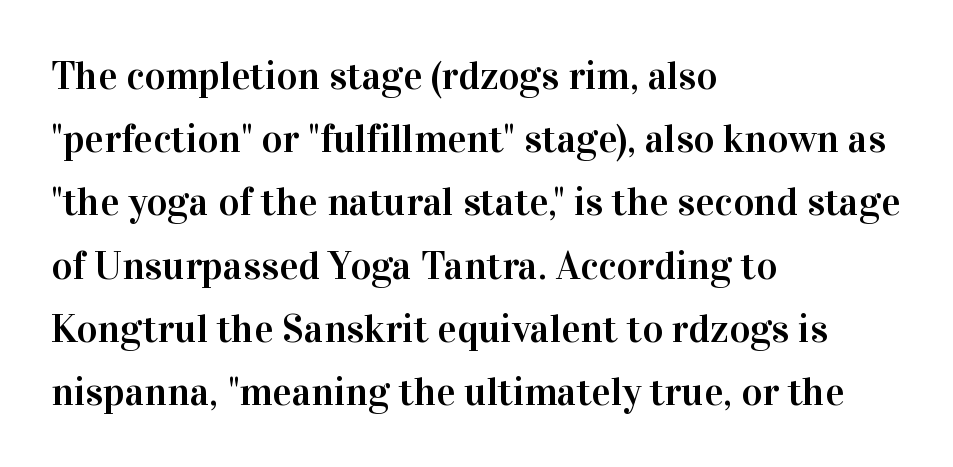
The image shows 40 px serif type, upright; set left-aligned, normal line spacing (1.58x), normal letter spacing, not underlined; high stroke contrast and a medium x-height.
